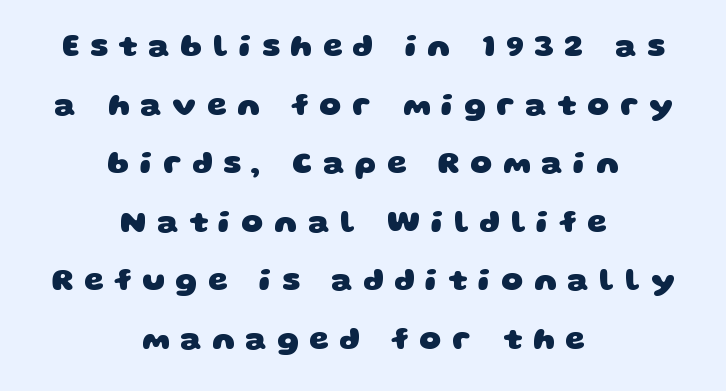
{"serif": "no", "bold": "yes", "weight": "heavy", "width": "wide", "stroke_contrast": "low", "x_height": "large", "monospaced": "no", "underline": "no", "align": "center", "line_spacing_ratio": 1.89, "letter_spacing": "wide", "letter_spacing_em": 0.34, "glyph_px": 31}
